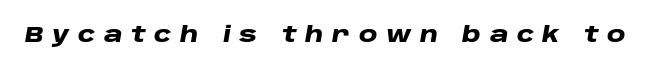
{"italic": "yes", "lean": "right", "slant_degrees": 10, "bold": "yes", "underline": "no", "letter_spacing": "wide", "letter_spacing_em": 0.41, "glyph_px": 21}
